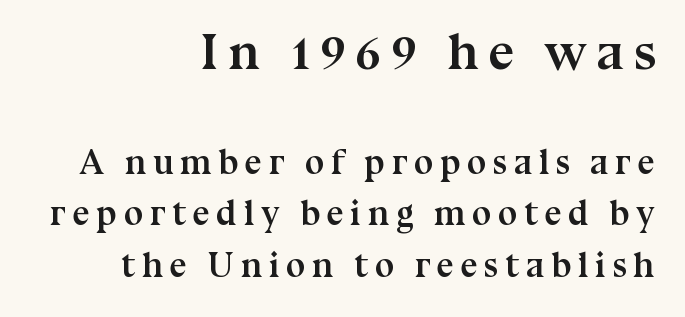
Q: Is the text bold? A: Yes.
Q: Is the text italic (slanted)? A: No, it is upright.
Q: Is the typeface a serif or a sans-serif typeface? A: Serif.
Q: Is the text underlined? A: No.
Q: How is the paragraph aligned? A: Right-aligned.
Q: Is the spacing between lines tight, normal or loose? A: Normal.
Q: Which block of text is set in a larger size, the first (top) or the second (bottom)? A: The first (top) one.
Q: Width (condensed, normal, or wide)? A: Normal.
Q: Stroke contrast? A: Medium.
Q: x-height? A: Medium.
Q: Monospaced? A: No.
